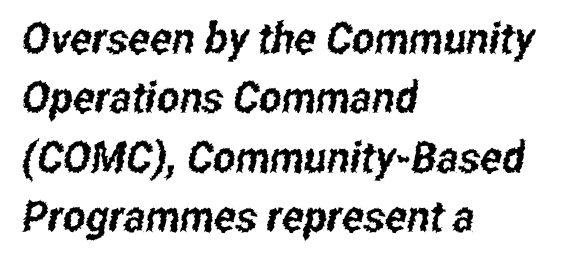
The image shows 43 px condensed sans-serif type; set left-aligned, normal line spacing (1.38x), normal letter spacing, not underlined; low stroke contrast and a medium x-height.
